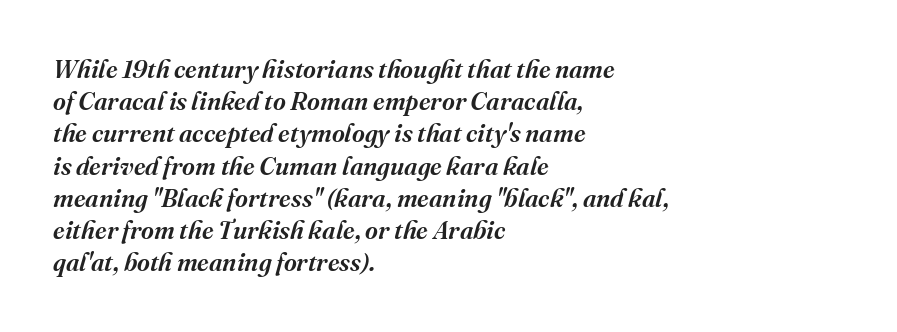
Q: Is the text bold? A: Semi-bold.
Q: Is the text italic (slanted)? A: Yes, it leans right by about 16 degrees.
Q: Is the text underlined? A: No.
Q: How is the paragraph aligned? A: Left-aligned.
Q: Is the spacing between letters normal or unusually wide? A: Normal.
Q: Is the spacing between lines tight, normal or loose? A: Normal.
